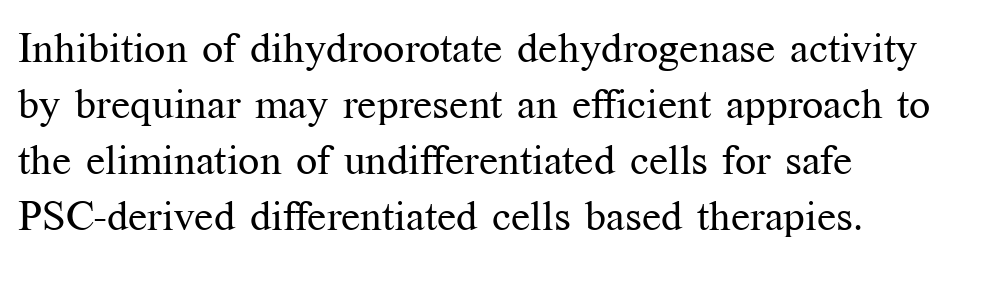
Q: Is the text bold? A: No.
Q: Is the text italic (slanted)? A: No, it is upright.
Q: Is the typeface a serif or a sans-serif typeface? A: Serif.
Q: Is the text underlined? A: No.
Q: How is the paragraph aligned? A: Left-aligned.
Q: Is the spacing between letters normal or unusually wide? A: Normal.
Q: Is the spacing between lines tight, normal or loose? A: Normal.
Q: Width (condensed, normal, or wide)? A: Normal.
Q: Stroke contrast? A: Medium.
Q: x-height? A: Medium.
Q: Monospaced? A: No.
